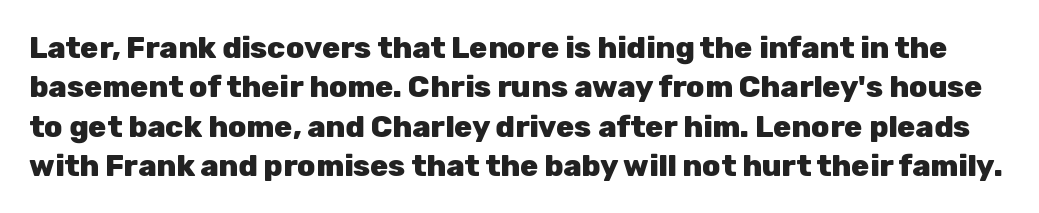
The image shows 30 px heavy sans-serif type, upright; set normal line spacing (1.31x), normal letter spacing, not underlined; low stroke contrast and a medium x-height.
